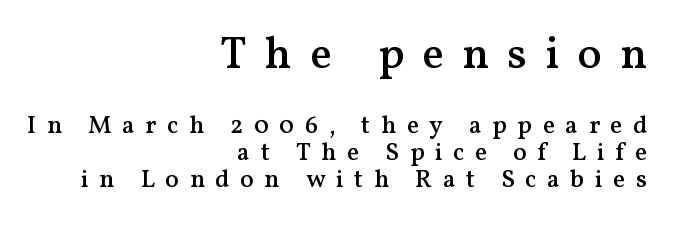
{"serif": "yes", "italic": "no", "bold": "semi", "weight": "semibold", "width": "normal", "stroke_contrast": "medium", "x_height": "medium", "monospaced": "no", "underline": "no", "align": "right", "line_spacing": "tight", "line_spacing_ratio": 1.08, "letter_spacing": "wide", "letter_spacing_em": 0.42, "larger_block": "first", "size_ratio": 1.76, "glyph_px": 44}
